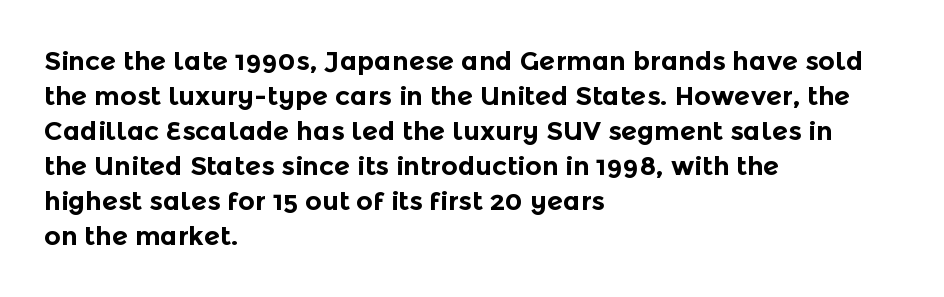
Spacing between characters is what you'd get straight out of the box. If you drew a line through each stem, it would be perfectly vertical. Which margin do the lines hug? The left one — the right edge is uneven. Leading: standard. Is the type bold? Yes — the strokes are clearly thick and heavy.
